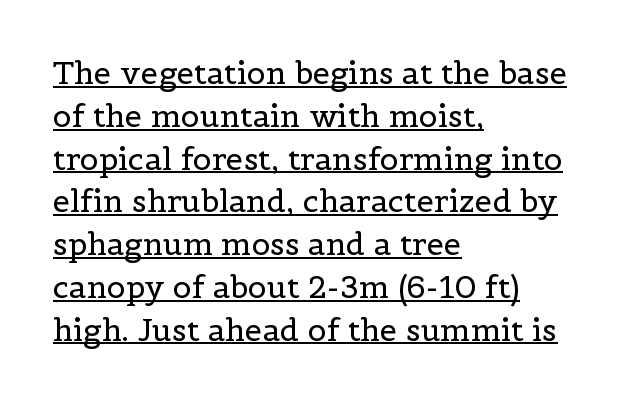
These lines stack with their left ends in a neat column. These lines sit exactly where default settings would place them. On a weight scale, this lands at 450 or below. Classification — serif.
